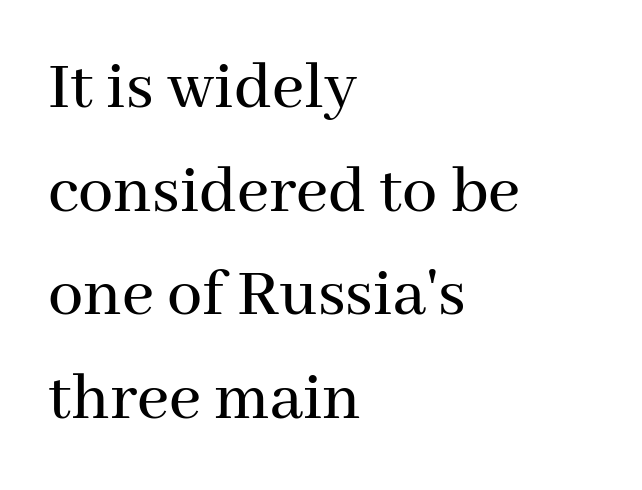
The image shows 70 px serif type, upright; set left-aligned, normal line spacing (1.48x), normal letter spacing, not underlined; medium stroke contrast and a medium x-height.
